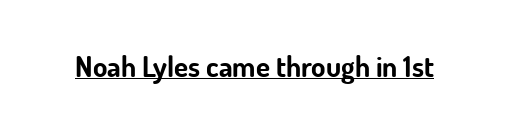
The letters sit at their default tracking, neither squeezed nor spread. Are there feet on the stems? There aren't — it's a sans. These words are printed bold, with thick strokes throughout. Proportional: the letters do not fall into vertical columns.
